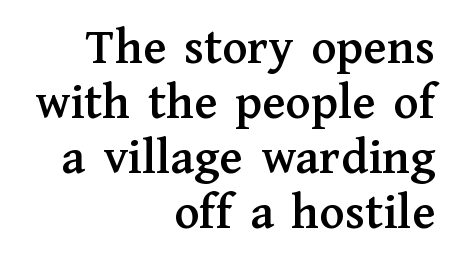
Q: Is the text italic (slanted)? A: No, it is upright.
Q: Is the typeface a serif or a sans-serif typeface? A: Serif.
Q: Is the text underlined? A: No.
Q: How is the paragraph aligned? A: Right-aligned.
Q: Is the spacing between letters normal or unusually wide? A: Normal.
Q: Is the spacing between lines tight, normal or loose? A: Tight.
Q: Width (condensed, normal, or wide)? A: Normal.
Q: Stroke contrast? A: Medium.
Q: x-height? A: Medium.
Q: Monospaced? A: No.
